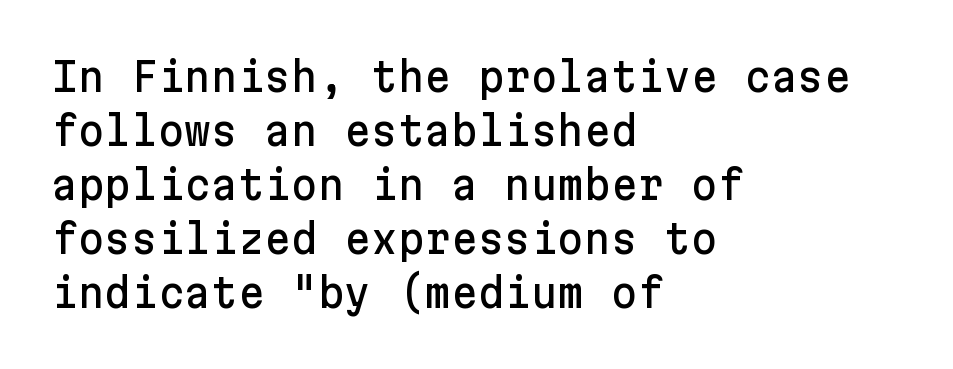
Q: Is the text italic (slanted)? A: No, it is upright.
Q: Is the typeface a serif or a sans-serif typeface? A: Sans-serif.
Q: Is the text underlined? A: No.
Q: How is the paragraph aligned? A: Left-aligned.
Q: Is the spacing between letters normal or unusually wide? A: Normal.
Q: Is the spacing between lines tight, normal or loose? A: Normal.
Q: Width (condensed, normal, or wide)? A: Normal.
Q: Stroke contrast? A: Low.
Q: x-height? A: Medium.
